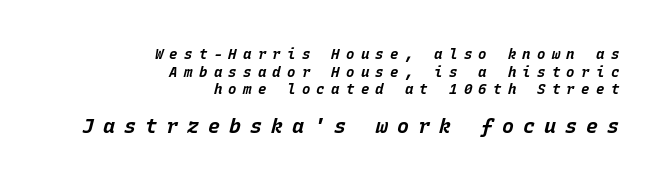
Q: Is the text bold? A: Yes.
Q: Is the text italic (slanted)? A: Yes, it leans right by about 15 degrees.
Q: Is the text underlined? A: No.
Q: How is the paragraph aligned? A: Right-aligned.
Q: Is the spacing between letters normal or unusually wide? A: Unusually wide.
Q: Is the spacing between lines tight, normal or loose? A: Normal.
Q: Which block of text is set in a larger size, the first (top) or the second (bottom)? A: The second (bottom) one.
